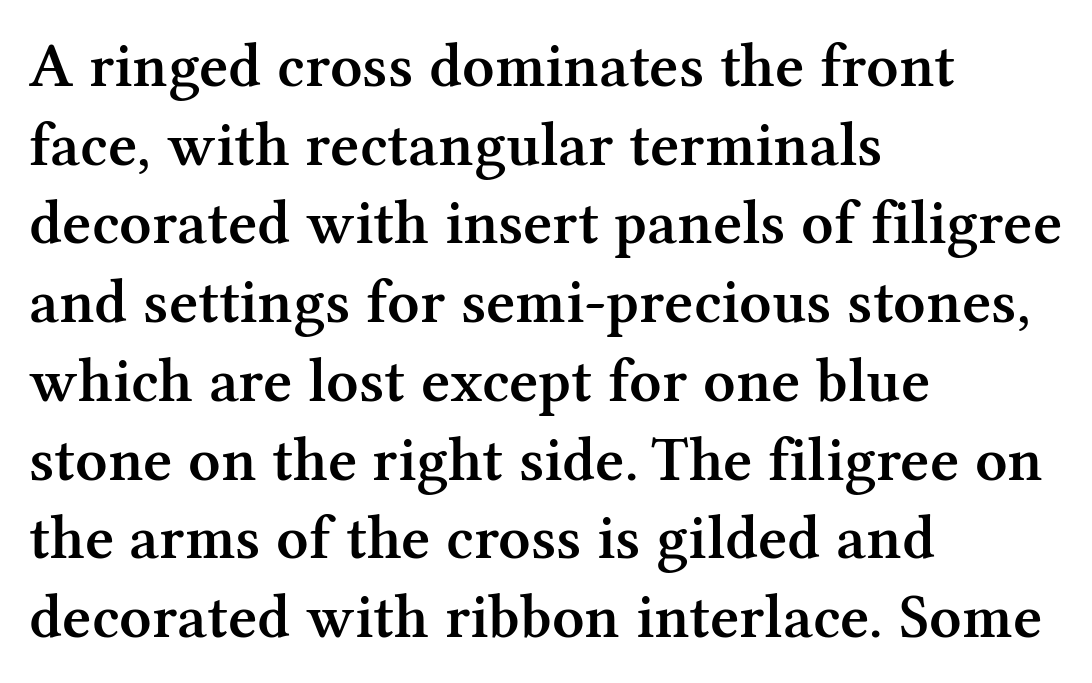
Q: Is the text bold? A: Semi-bold.
Q: Is the text italic (slanted)? A: No, it is upright.
Q: Is the typeface a serif or a sans-serif typeface? A: Serif.
Q: Is the text underlined? A: No.
Q: How is the paragraph aligned? A: Left-aligned.
Q: Is the spacing between letters normal or unusually wide? A: Normal.
Q: Is the spacing between lines tight, normal or loose? A: Normal.
Q: Width (condensed, normal, or wide)? A: Normal.
Q: Stroke contrast? A: Medium.
Q: x-height? A: Medium.
Q: Monospaced? A: No.
